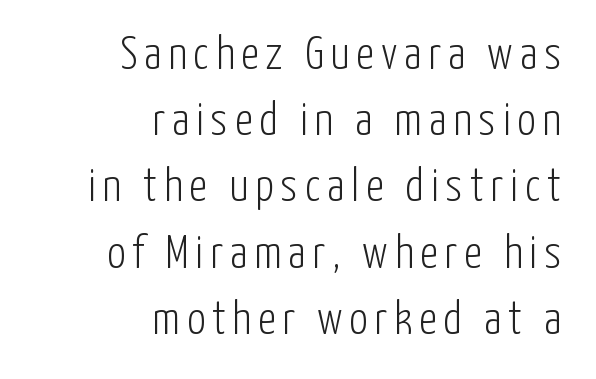
{"serif": "no", "italic": "no", "bold": "no", "weight": "light", "width": "condensed", "stroke_contrast": "low", "x_height": "medium", "monospaced": "no", "underline": "no", "align": "right", "line_spacing": "normal", "line_spacing_ratio": 1.44, "glyph_px": 46}
